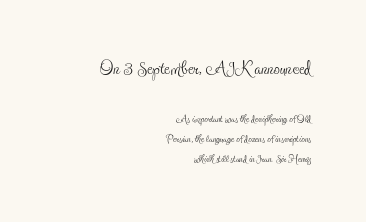
The image shows 25 px text type; set right-aligned, normal line spacing (1.44x), normal letter spacing, not underlined; the first (top) block is 1.79x larger.
